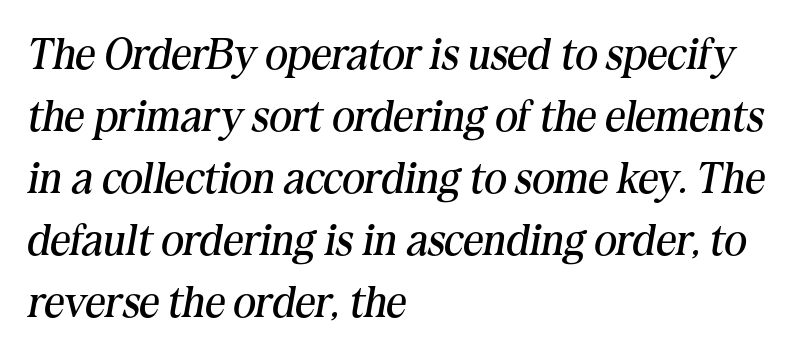
A typesetter would mark this as italic. Every row of glyphs begins at an identical x-position on the left. Stems here are at most as thick as an everyday book face. A typesetter would call this leading conventional body-copy spacing. Examine the stroke ends and you'll spot serifs.
